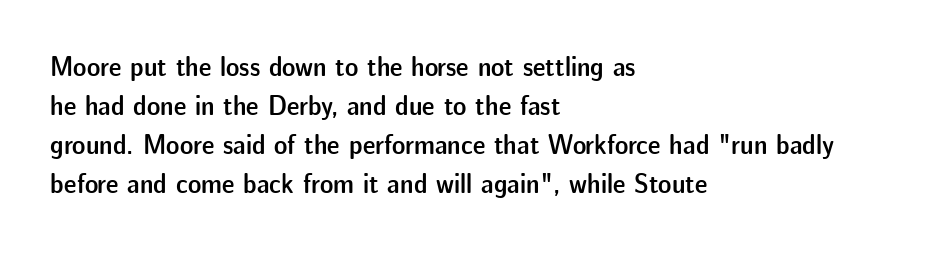
Q: Is the text bold? A: Semi-bold.
Q: Is the text italic (slanted)? A: No, it is upright.
Q: Is the typeface a serif or a sans-serif typeface? A: Sans-serif.
Q: Is the text underlined? A: No.
Q: How is the paragraph aligned? A: Left-aligned.
Q: Is the spacing between letters normal or unusually wide? A: Normal.
Q: Is the spacing between lines tight, normal or loose? A: Normal.
Q: Width (condensed, normal, or wide)? A: Normal.
Q: Stroke contrast? A: Low.
Q: x-height? A: Medium.
Q: Monospaced? A: No.
